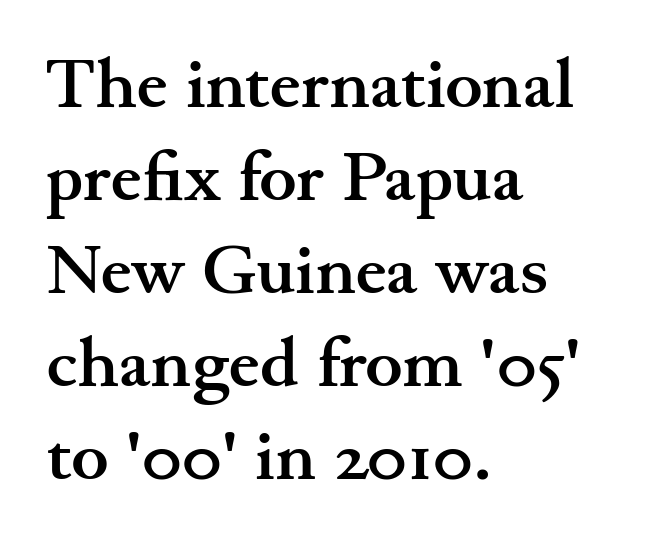
The image shows 70 px semibold, wide serif type, upright; set left-aligned, normal line spacing (1.33x), normal letter spacing, not underlined; medium stroke contrast and a small x-height.
